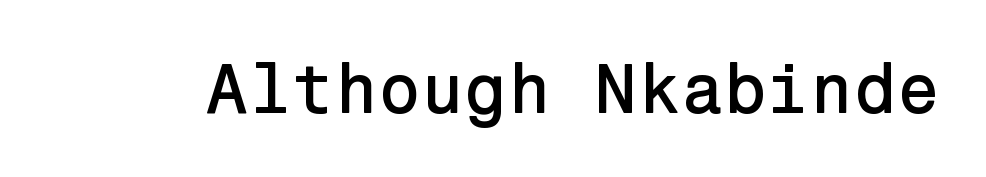
Grotesque or geometric, the face here clearly has no serifs. The space directly below the letters is spotless. Rendered with straight, roman letterforms. The type is set solid horizontally, with unmodified tracking.
